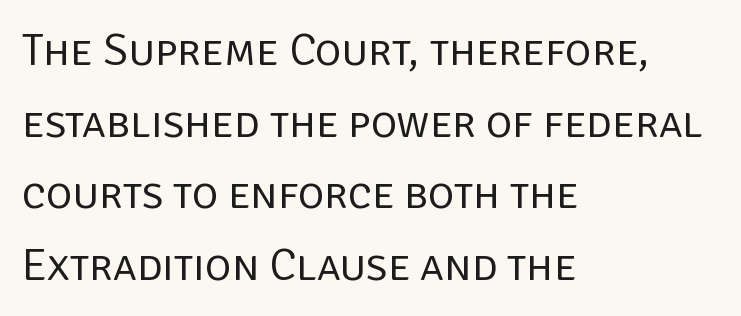
{"serif": "no", "italic": "no", "bold": "no", "weight": "regular", "width": "normal", "stroke_contrast": "low", "x_height": "large", "monospaced": "no", "underline": "no", "align": "left", "line_spacing": "normal", "line_spacing_ratio": 1.59, "letter_spacing": "normal", "letter_spacing_em": 0.0, "glyph_px": 45}
